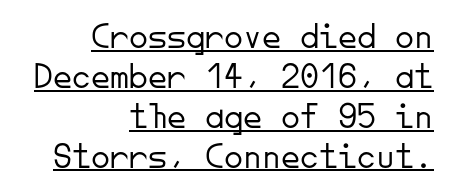
{"serif": "no", "italic": "no", "bold": "no", "weight": "light", "width": "normal", "stroke_contrast": "low", "x_height": "small", "monospaced": "yes", "underline": "yes", "align": "right", "line_spacing": "tight", "line_spacing_ratio": 1.05, "letter_spacing": "normal", "letter_spacing_em": 0.0, "glyph_px": 38}
